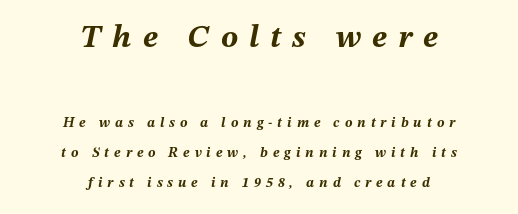
The image shows 32 px bold type, italic (leaning right); set centered, loose line spacing (2.14x), unusually wide letter spacing (+0.35 em), not underlined; the first (top) block is 2.29x larger; medium stroke contrast and a medium x-height.
